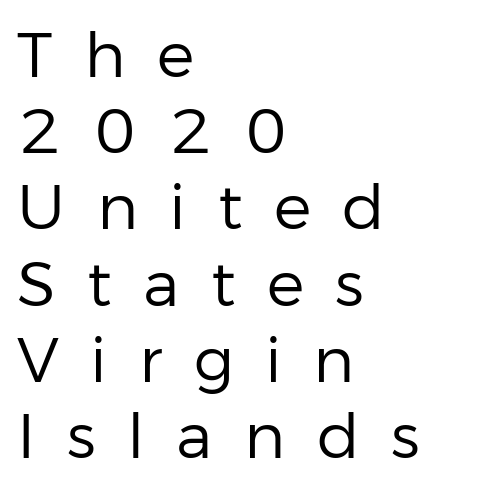
{"serif": "no", "italic": "no", "bold": "no", "weight": "regular", "width": "normal", "stroke_contrast": "low", "x_height": "medium", "monospaced": "no", "underline": "no", "align": "left", "line_spacing_ratio": 1.21, "letter_spacing": "wide", "letter_spacing_em": 0.5, "glyph_px": 63}
